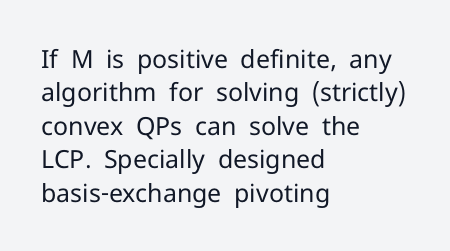
{"italic": "no", "bold": "no", "underline": "no", "align": "left", "line_spacing": "normal", "line_spacing_ratio": 1.34, "letter_spacing": "normal", "letter_spacing_em": 0.0, "glyph_px": 25}
